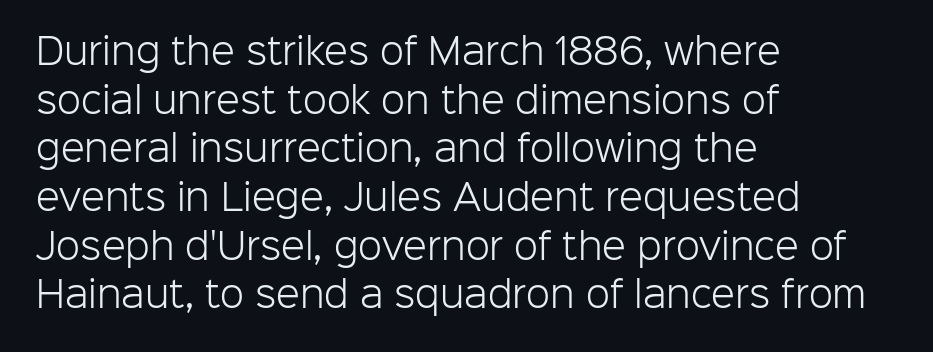
Underlining? Definitely not there. Does the type have serifs? No, each stem ends abruptly. The letters stand upright; this is a roman face. The letters advance in unequal steps, a hallmark of proportional type. The line texture is even and compact thanks to regular tracking. Is the stroke heavy? The answer is a plain regular-or-lighter.
